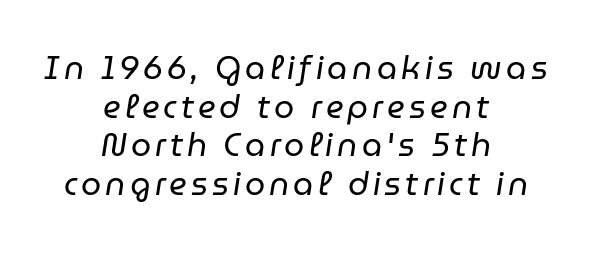
Short and long lines alike share a common midpoint. Bare-footed words on every line. These lines are rendered in a variable-pitch font. Weight class: somewhere from thin through regular. Every character sits at an angle, as italics do.
